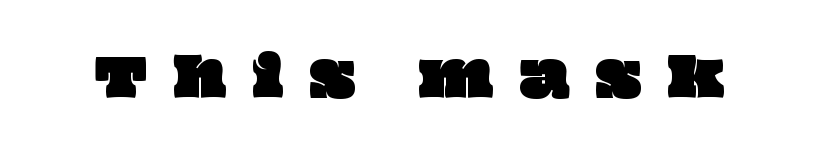
The image shows 52 px wide type; set unusually wide letter spacing (+0.5 em), not underlined; low stroke contrast and a large x-height.
